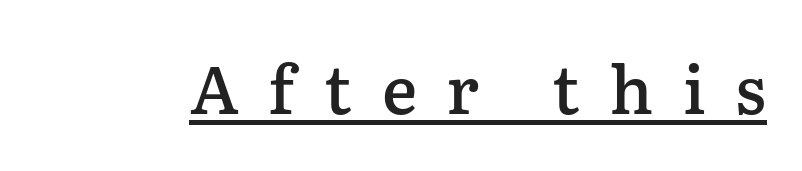
Q: Is the text bold? A: Semi-bold.
Q: Is the text italic (slanted)? A: No, it is upright.
Q: Is the typeface a serif or a sans-serif typeface? A: Serif.
Q: Is the text underlined? A: Yes.
Q: Is the spacing between letters normal or unusually wide? A: Unusually wide.
Q: Width (condensed, normal, or wide)? A: Normal.
Q: Stroke contrast? A: Low.
Q: x-height? A: Medium.
Q: Monospaced? A: No.
